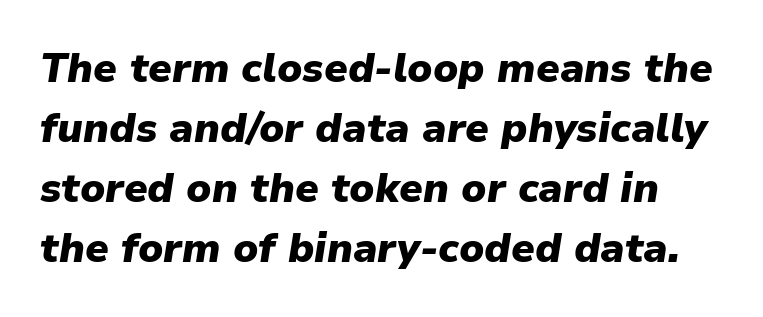
{"italic": "yes", "lean": "right", "slant_degrees": 9, "bold": "yes", "weight": "heavy", "width": "normal", "stroke_contrast": "low", "x_height": "medium", "monospaced": "no", "underline": "no", "line_spacing": "normal", "line_spacing_ratio": 1.46, "letter_spacing": "normal", "letter_spacing_em": 0.0, "glyph_px": 41}
